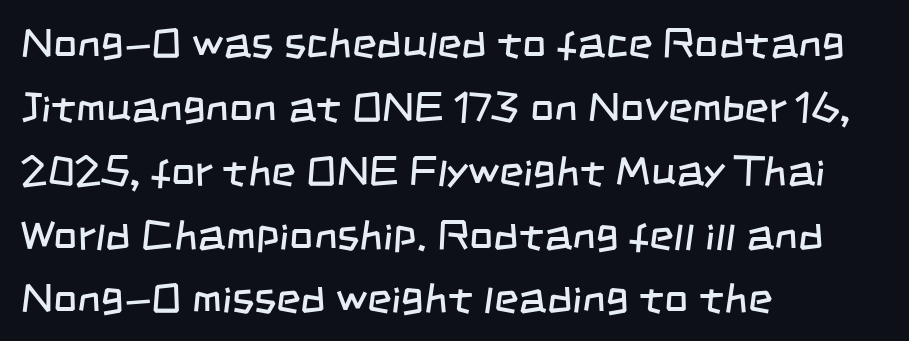
{"serif": "no", "bold": "no", "weight": "regular", "width": "condensed", "stroke_contrast": "low", "x_height": "large", "monospaced": "no", "underline": "no", "align": "left", "line_spacing": "normal", "line_spacing_ratio": 1.52, "letter_spacing": "normal", "letter_spacing_em": 0.0, "glyph_px": 42}
